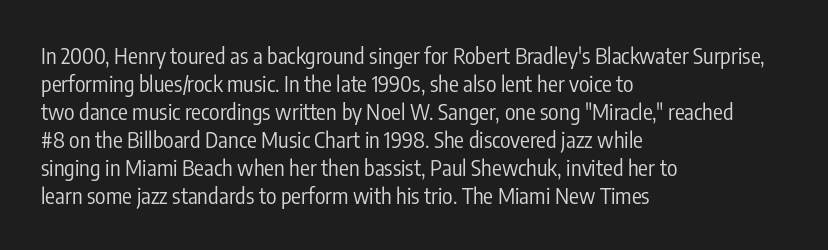
Q: Is the text bold? A: No.
Q: Is the text italic (slanted)? A: No, it is upright.
Q: Is the text underlined? A: No.
Q: How is the paragraph aligned? A: Left-aligned.
Q: Is the spacing between letters normal or unusually wide? A: Normal.
Q: Is the spacing between lines tight, normal or loose? A: Normal.
